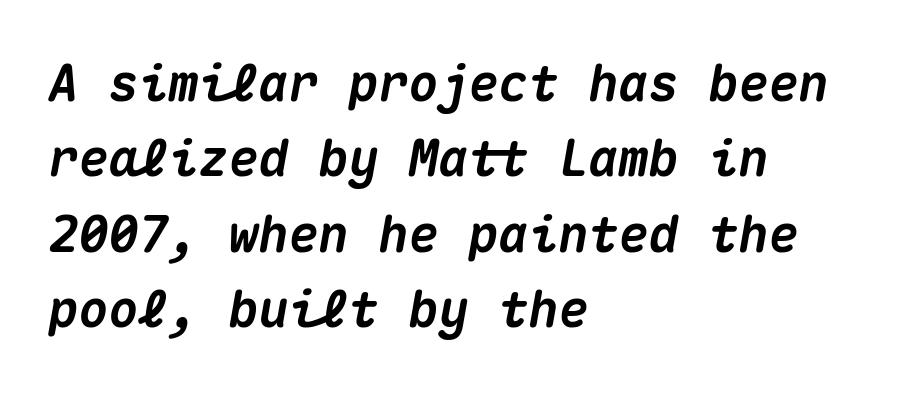
Q: Is the text bold? A: Yes.
Q: Is the text italic (slanted)? A: Yes, it leans right by about 10 degrees.
Q: Is the text underlined? A: No.
Q: How is the paragraph aligned? A: Left-aligned.
Q: Is the spacing between letters normal or unusually wide? A: Normal.
Q: Is the spacing between lines tight, normal or loose? A: Normal.
Q: Width (condensed, normal, or wide)? A: Normal.
Q: Stroke contrast? A: Medium.
Q: x-height? A: Medium.
Q: Monospaced? A: Yes.
